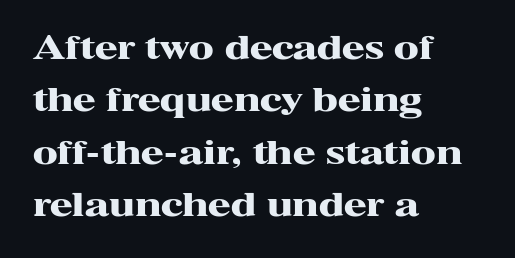
Q: Is the text bold? A: Yes.
Q: Is the text italic (slanted)? A: No, it is upright.
Q: Is the typeface a serif or a sans-serif typeface? A: Serif.
Q: Is the text underlined? A: No.
Q: How is the paragraph aligned? A: Left-aligned.
Q: Is the spacing between letters normal or unusually wide? A: Normal.
Q: Is the spacing between lines tight, normal or loose? A: Normal.
Q: Width (condensed, normal, or wide)? A: Wide.
Q: Stroke contrast? A: High.
Q: x-height? A: Medium.
Q: Monospaced? A: No.
